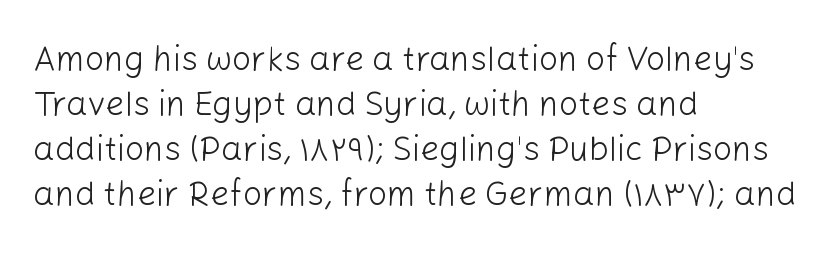
{"serif": "no", "italic": "no", "bold": "no", "weight": "light", "width": "normal", "stroke_contrast": "low", "x_height": "medium", "monospaced": "no", "underline": "no", "align": "left", "line_spacing": "normal", "line_spacing_ratio": 1.32, "letter_spacing": "normal", "letter_spacing_em": 0.0, "glyph_px": 34}
